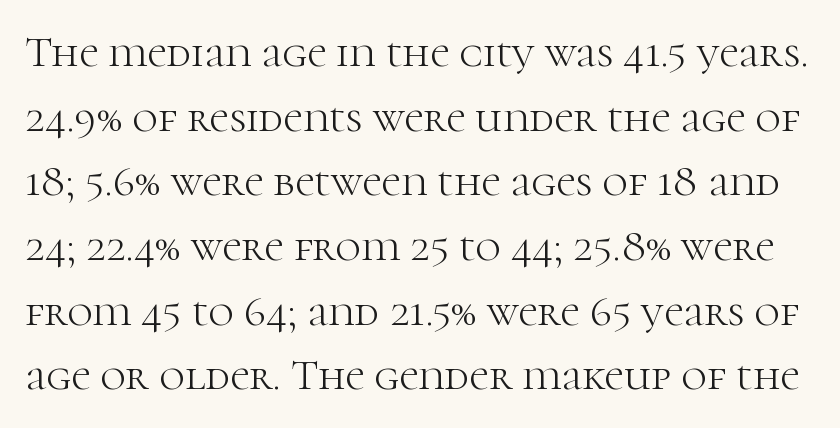
The image shows 44 px light serif type, upright; set normal line spacing (1.47x), normal letter spacing, not underlined; high stroke contrast and a medium x-height.
